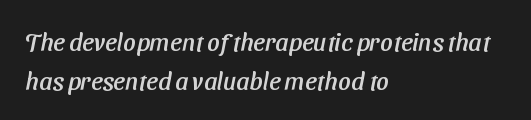
Horizontal alignment here is leftward, the default for most running prose. A typesetter would call this leading conventional body-copy spacing. The rendering keeps characters at their native spacing. Type without underlining.
